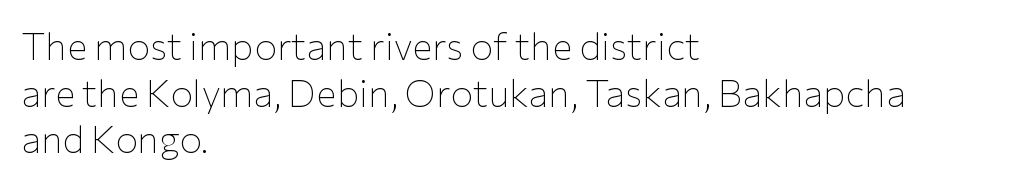
{"serif": "no", "italic": "no", "bold": "no", "weight": "thin", "width": "normal", "stroke_contrast": "low", "x_height": "medium", "monospaced": "no", "underline": "no", "align": "left", "line_spacing_ratio": 1.23, "letter_spacing": "normal", "letter_spacing_em": 0.0, "glyph_px": 38}
